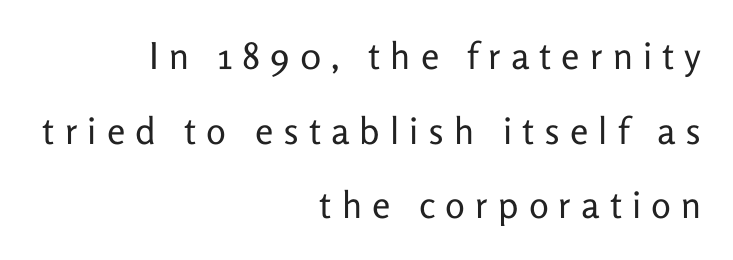
The image shows 37 px regular-weight sans-serif type, upright; set right-aligned, loose line spacing (2.02x), unusually wide letter spacing (+0.27 em), not underlined; low stroke contrast and a medium x-height.
